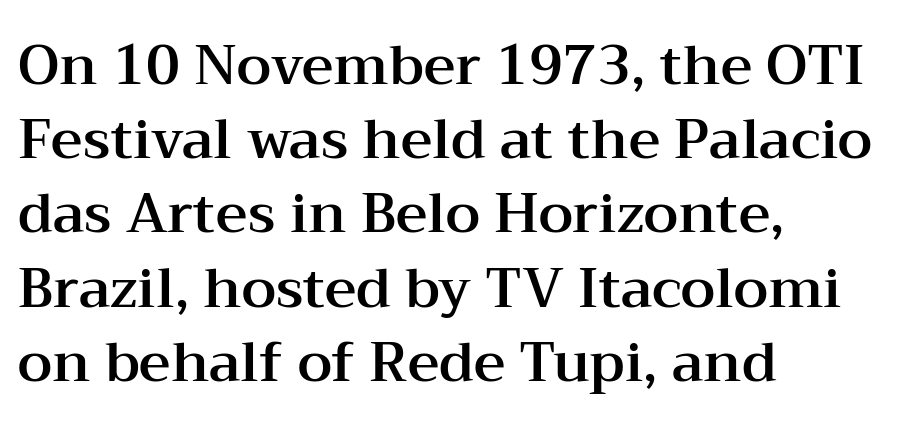
The specimen reads as upright at a glance. The zone under the glyphs is completely vacant. The rendering shows small feet on the letterforms — a serif design. Spacing verdict: proportional, widths tailored to each character. One glance says typical: line gaps are just what's usual. The lines in this sample share a left origin and differ only in where they stop.
